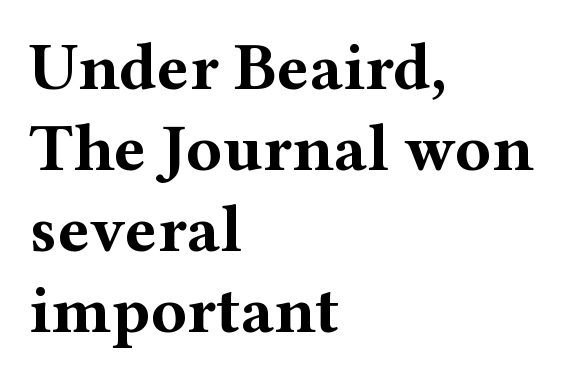
{"serif": "yes", "italic": "no", "bold": "yes", "weight": "bold", "width": "wide", "stroke_contrast": "medium", "x_height": "medium", "monospaced": "no", "underline": "no", "align": "left", "line_spacing_ratio": 1.21, "letter_spacing": "normal", "letter_spacing_em": 0.0, "glyph_px": 67}
